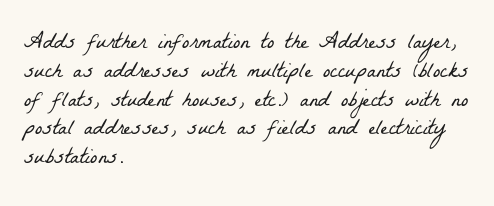
The image shows 22 px text type; set left-aligned, normal line spacing (1.31x), normal letter spacing, not underlined.
